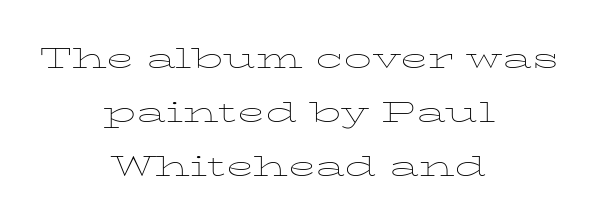
Q: Is the text bold? A: No.
Q: Is the text italic (slanted)? A: No, it is upright.
Q: Is the typeface a serif or a sans-serif typeface? A: Serif.
Q: Is the text underlined? A: No.
Q: How is the paragraph aligned? A: Centered.
Q: Is the spacing between letters normal or unusually wide? A: Normal.
Q: Is the spacing between lines tight, normal or loose? A: Loose.
Q: Width (condensed, normal, or wide)? A: Wide.
Q: Stroke contrast? A: Low.
Q: x-height? A: Medium.
Q: Monospaced? A: No.
